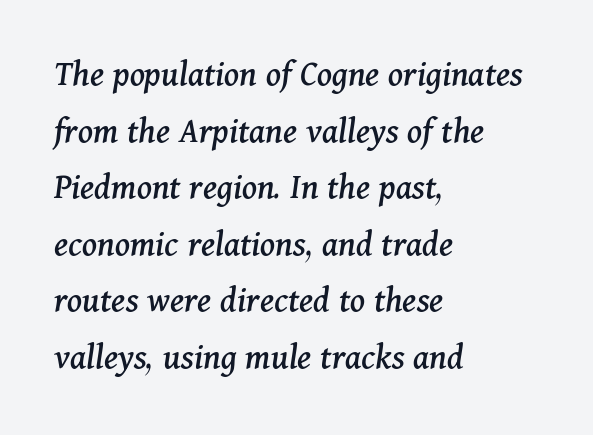
The image shows 37 px serif type, italic (leaning right); set left-aligned, normal line spacing (1.53x), normal letter spacing, not underlined; medium stroke contrast and a medium x-height.
